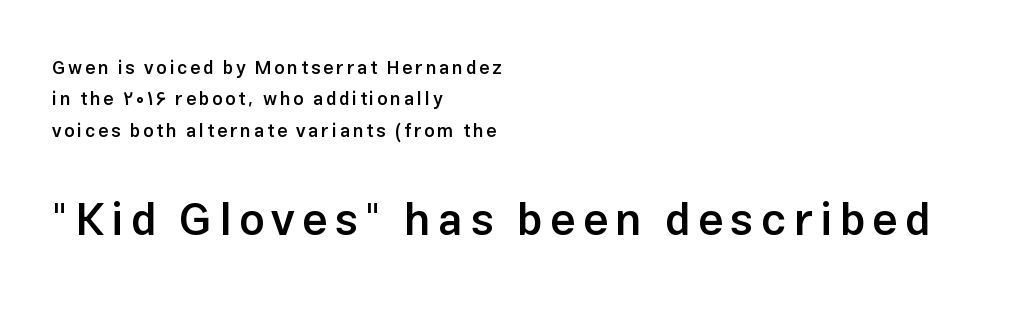
{"serif": "no", "italic": "no", "bold": "semi", "weight": "semibold", "width": "normal", "stroke_contrast": "low", "x_height": "medium", "monospaced": "no", "underline": "no", "align": "left", "line_spacing_ratio": 1.74, "larger_block": "second", "size_ratio": 2.5, "glyph_px": 45}
